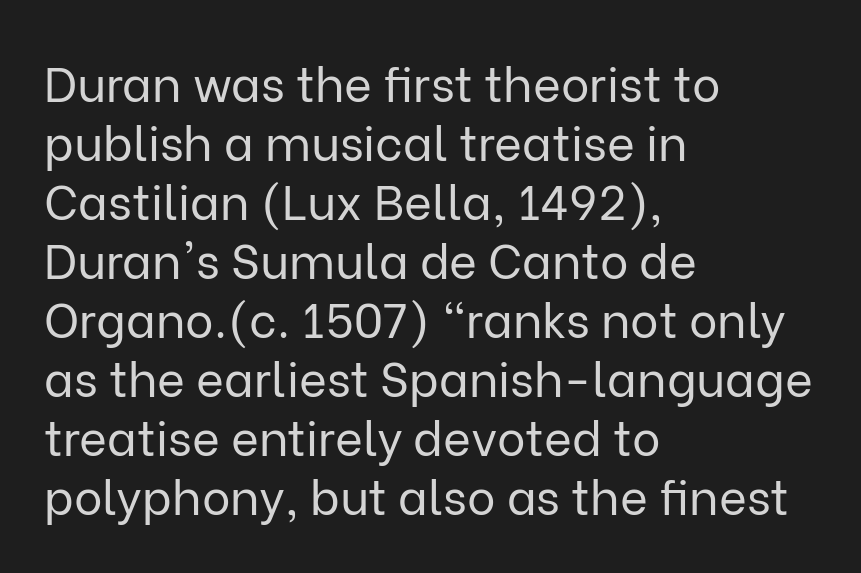
Every row of glyphs begins at an identical x-position on the left. The glyphs are unaccompanied by any horizontal stroke below them. Nope, no serifs anywhere on these letters. This sample has the flowing, uneven cadence of proportional lettering.
